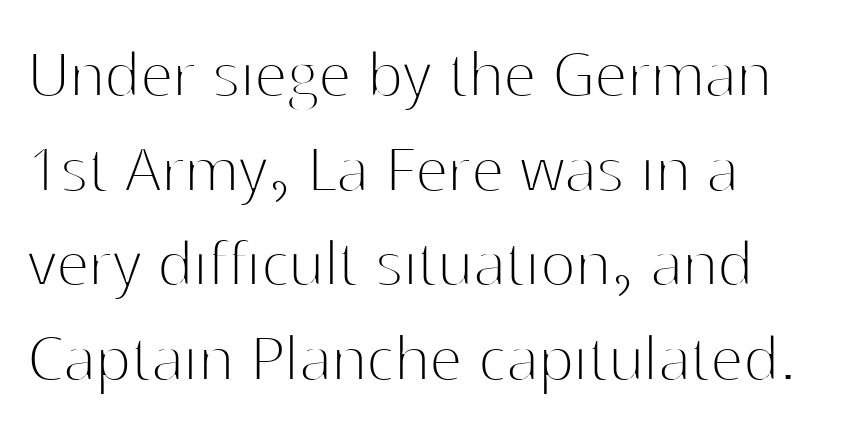
Anything drawn beneath the words? Only blank space. Stroke terminals: plain, sans-serif. Is this a heavy cut? Hardly; it is regular or lighter. One-word summary of the alignment: left.
